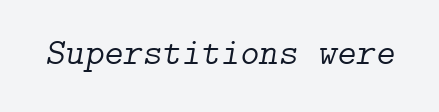
Q: Is the text bold? A: No.
Q: Is the text italic (slanted)? A: Yes, it leans right by about 9 degrees.
Q: Is the typeface a serif or a sans-serif typeface? A: Serif.
Q: Is the text underlined? A: No.
Q: Is the spacing between letters normal or unusually wide? A: Normal.
Q: Width (condensed, normal, or wide)? A: Normal.
Q: Stroke contrast? A: Low.
Q: x-height? A: Medium.
